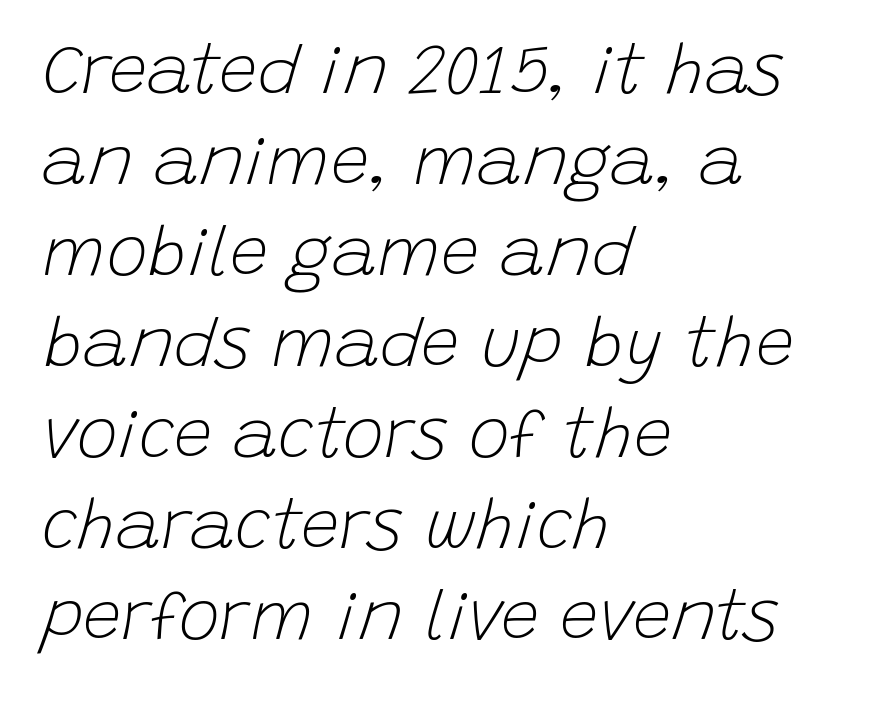
A light-to-regular cut is what we see here. Character widths vary here, with narrow letters taking less room than wide ones. Nobody drew a line under any word here. Every row of glyphs begins at an identical x-position on the left. Look at the tracking — it's just the regular setting, nothing added.
